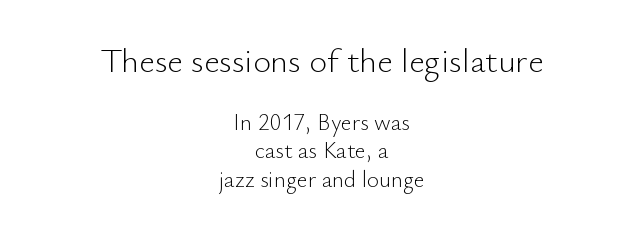
The image shows 34 px light sans-serif type, upright; set centered, line spacing 1.23x, normal letter spacing, not underlined; the first (top) block is 1.48x larger; low stroke contrast and a small x-height.
